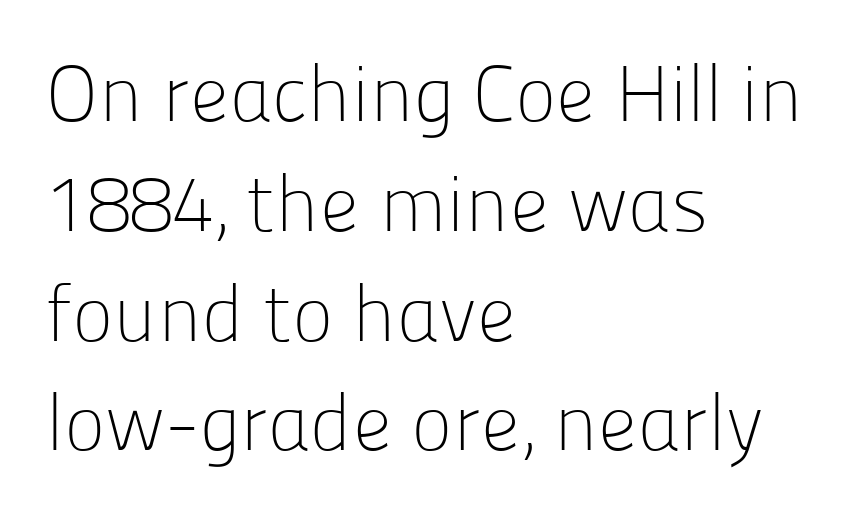
The type sits square on the baseline with zero lean. Leftover space on each line is placed entirely after the last word. Think of a printed novel: that variable character pitch is what you see here. The face used here is a sans, in the tradition of grotesques and geometrics.
